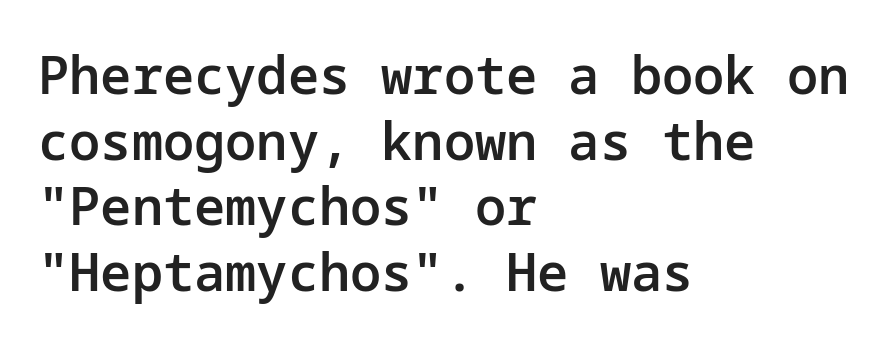
Q: Is the text bold? A: Semi-bold.
Q: Is the text italic (slanted)? A: No, it is upright.
Q: Is the typeface a serif or a sans-serif typeface? A: Sans-serif.
Q: Is the text underlined? A: No.
Q: How is the paragraph aligned? A: Left-aligned.
Q: Is the spacing between letters normal or unusually wide? A: Normal.
Q: Is the spacing between lines tight, normal or loose? A: Normal.
Q: Width (condensed, normal, or wide)? A: Normal.
Q: Stroke contrast? A: Low.
Q: x-height? A: Medium.
